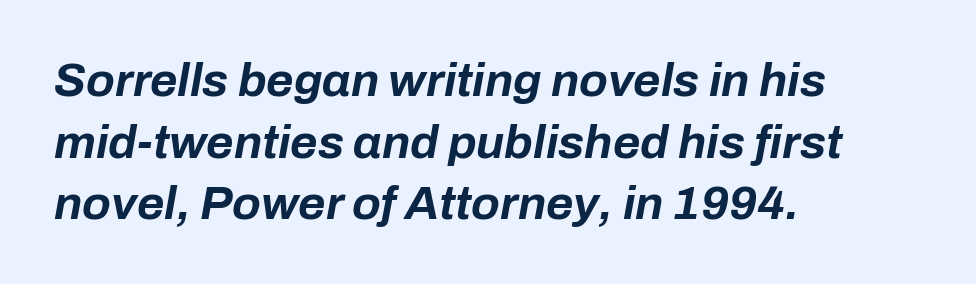
The passage shown has conventional tracking throughout. The ragged edge is on the right, which tells us the setting is flush left. The space between consecutive lines is moderate. The text carries the slant typical of an italic or oblique font. These lines are rendered in a variable-pitch font.
